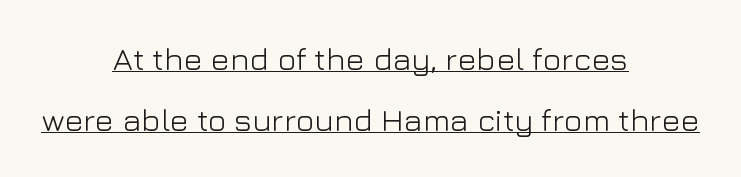
{"serif": "no", "italic": "no", "bold": "no", "weight": "light", "width": "normal", "stroke_contrast": "low", "x_height": "medium", "monospaced": "no", "underline": "yes", "align": "center", "line_spacing": "loose", "line_spacing_ratio": 1.9, "letter_spacing": "normal", "letter_spacing_em": 0.0, "glyph_px": 32}
